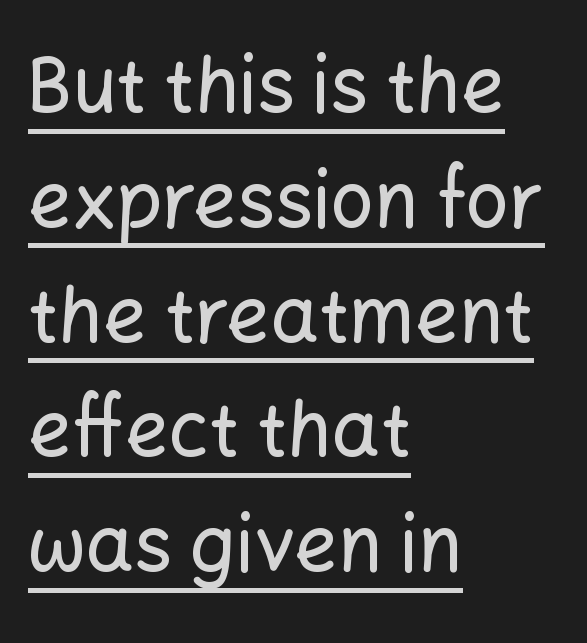
Nope, not italic — everything's standing straight. The letters advance in unequal steps, a hallmark of proportional type. Whoever set this chose a conventional vertical rhythm. Caption: standard tracking, unaltered. The typeface chosen for these lines omits serifs.
